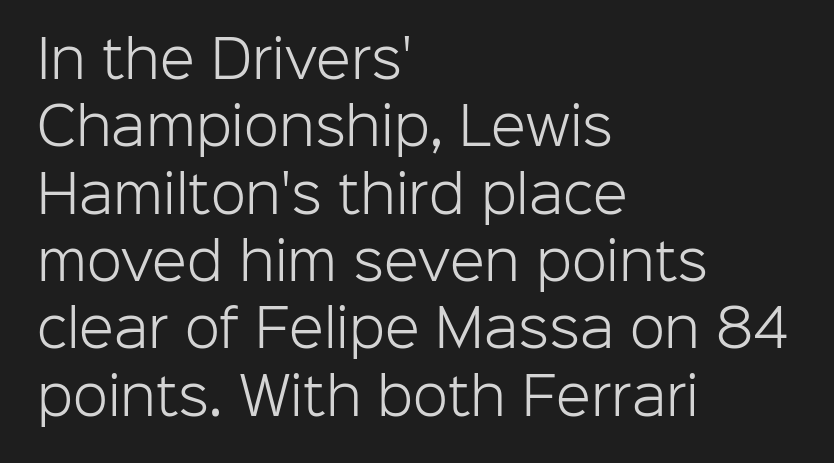
Q: Is the text bold? A: No.
Q: Is the text italic (slanted)? A: No, it is upright.
Q: Is the typeface a serif or a sans-serif typeface? A: Sans-serif.
Q: Is the text underlined? A: No.
Q: How is the paragraph aligned? A: Left-aligned.
Q: Is the spacing between letters normal or unusually wide? A: Normal.
Q: Is the spacing between lines tight, normal or loose? A: Normal.
Q: Width (condensed, normal, or wide)? A: Normal.
Q: Stroke contrast? A: Low.
Q: x-height? A: Medium.
Q: Monospaced? A: No.
